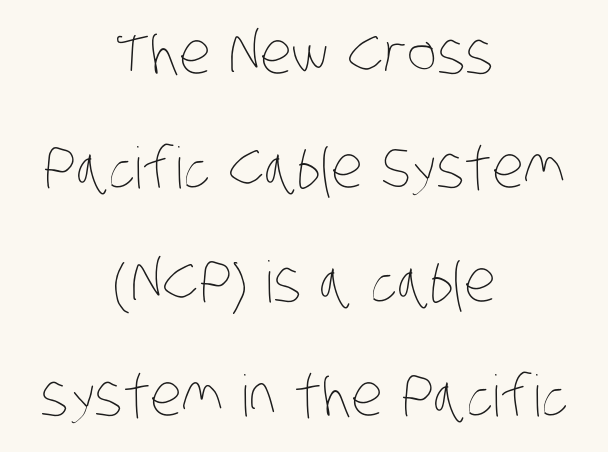
The image shows 57 px thin, condensed type; set centered, loose line spacing (2.0x), normal letter spacing, not underlined; low stroke contrast and a large x-height.
